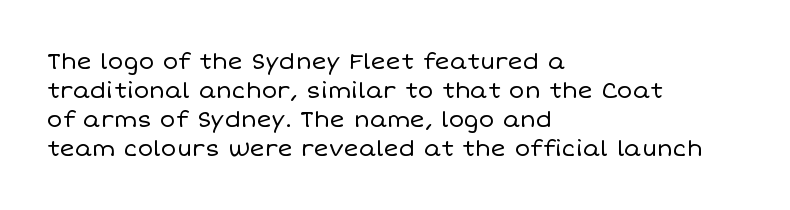
A typesetter would call this zero additional tracking. If you drew a line through each stem, it would be perfectly vertical. This block has exactly the height ordinary leading produces. Teacher's note: observe the even left margin — that is flush-left alignment. The area under the type is left untouched. This is not heavy type; no bold has been used.
